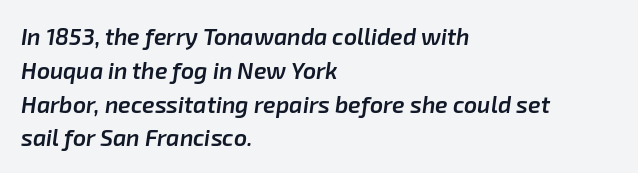
The image shows 23 px text type, italic (leaning right); set left-aligned, normal line spacing (1.47x), normal letter spacing, not underlined.
